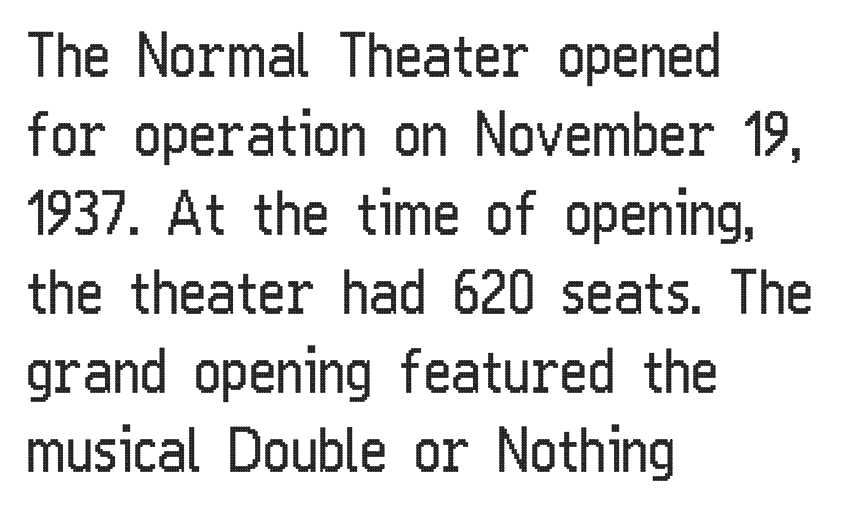
{"serif": "no", "italic": "no", "bold": "no", "weight": "regular", "width": "condensed", "stroke_contrast": "low", "x_height": "medium", "monospaced": "no", "underline": "no", "align": "left", "line_spacing": "normal", "line_spacing_ratio": 1.34, "letter_spacing": "normal", "letter_spacing_em": 0.0, "glyph_px": 59}
